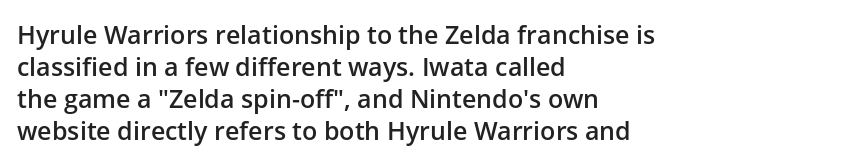
Q: Is the text bold? A: Semi-bold.
Q: Is the text italic (slanted)? A: No, it is upright.
Q: Is the text underlined? A: No.
Q: How is the paragraph aligned? A: Left-aligned.
Q: Is the spacing between letters normal or unusually wide? A: Normal.
Q: Is the spacing between lines tight, normal or loose? A: Normal.
